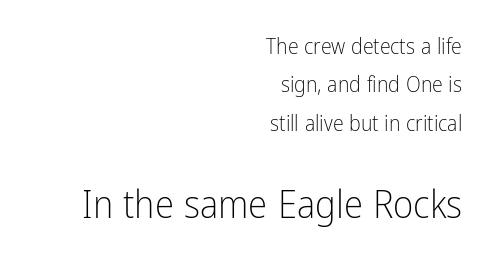
{"serif": "no", "italic": "no", "bold": "no", "weight": "light", "width": "condensed", "stroke_contrast": "low", "x_height": "medium", "monospaced": "no", "underline": "no", "align": "right", "line_spacing_ratio": 1.74, "letter_spacing": "normal", "letter_spacing_em": 0.0, "larger_block": "second", "size_ratio": 1.77, "glyph_px": 39}
